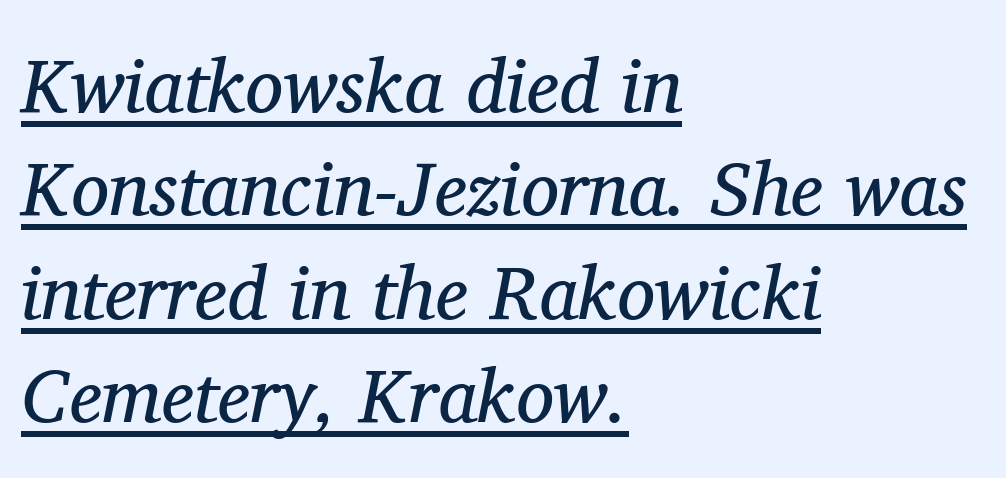
The line texture is even and compact thanks to regular tracking. The rendering uses a moderate line-height, typical for paragraphs. Notice how a bar underscores the lettering throughout. Proportional: the letters do not fall into vertical columns. The passage is arranged the way most books set body copy — flush left.
